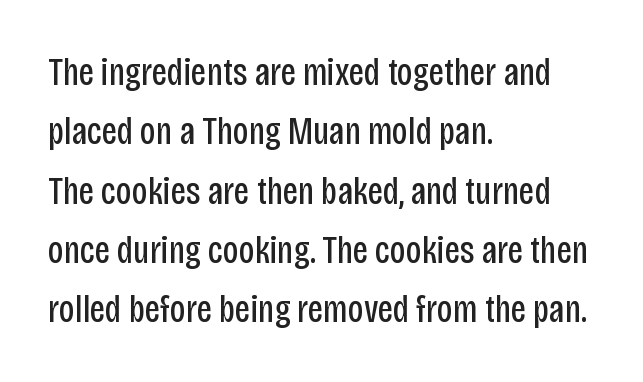
{"serif": "no", "italic": "no", "bold": "no", "weight": "regular", "width": "condensed", "stroke_contrast": "low", "x_height": "large", "monospaced": "no", "underline": "no", "align": "left", "line_spacing": "normal", "line_spacing_ratio": 1.52, "letter_spacing": "normal", "letter_spacing_em": 0.0, "glyph_px": 39}
